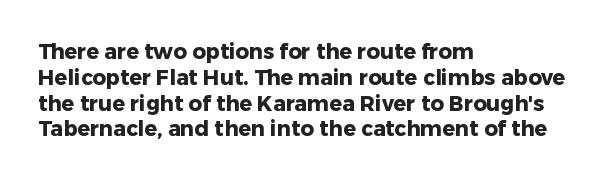
Q: Is the text bold? A: Yes.
Q: Is the text italic (slanted)? A: No, it is upright.
Q: Is the text underlined? A: No.
Q: How is the paragraph aligned? A: Left-aligned.
Q: Is the spacing between letters normal or unusually wide? A: Normal.
